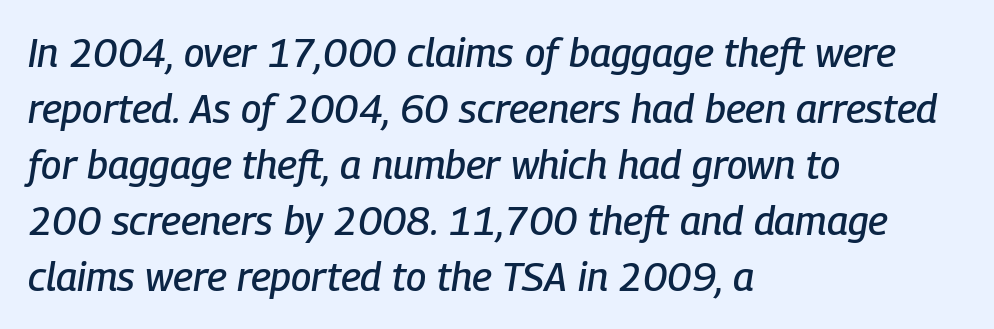
The image shows 40 px condensed type, italic (leaning right); set left-aligned, normal line spacing (1.4x), normal letter spacing, not underlined; low stroke contrast and a medium x-height.
